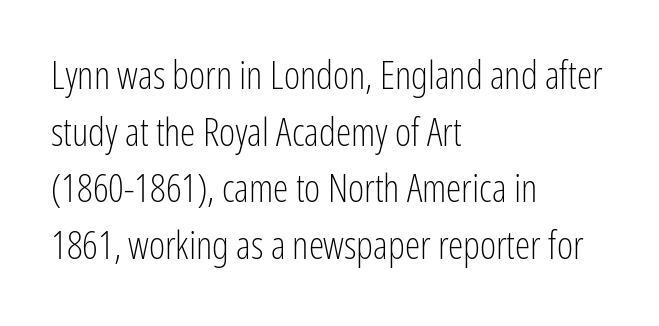
Is this a sans? Yes — the strokes have no serifs. The rendering uses natural spacing where letterforms have individual widths. Compared with typical body copy, the letter spacing here is the same. A student would call this left alignment; a typographer would say flush left, rag right. The rendering uses a moderate line-height, typical for paragraphs. Rendered with straight, roman letterforms.
